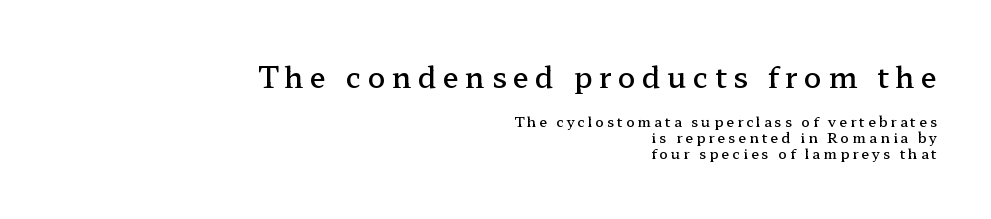
{"serif": "yes", "italic": "no", "bold": "semi", "weight": "semibold", "width": "wide", "stroke_contrast": "low", "x_height": "medium", "monospaced": "no", "underline": "no", "align": "right", "line_spacing": "tight", "line_spacing_ratio": 1.14, "letter_spacing": "wide", "letter_spacing_em": 0.22, "larger_block": "first", "size_ratio": 2.07, "glyph_px": 29}
